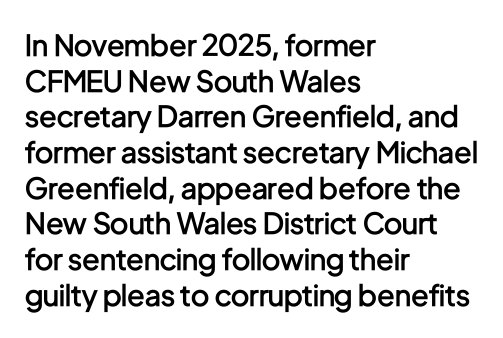
The image shows 29 px semibold, condensed sans-serif type, upright; set left-aligned, line spacing 1.23x, normal letter spacing, not underlined; low stroke contrast and a medium x-height.
